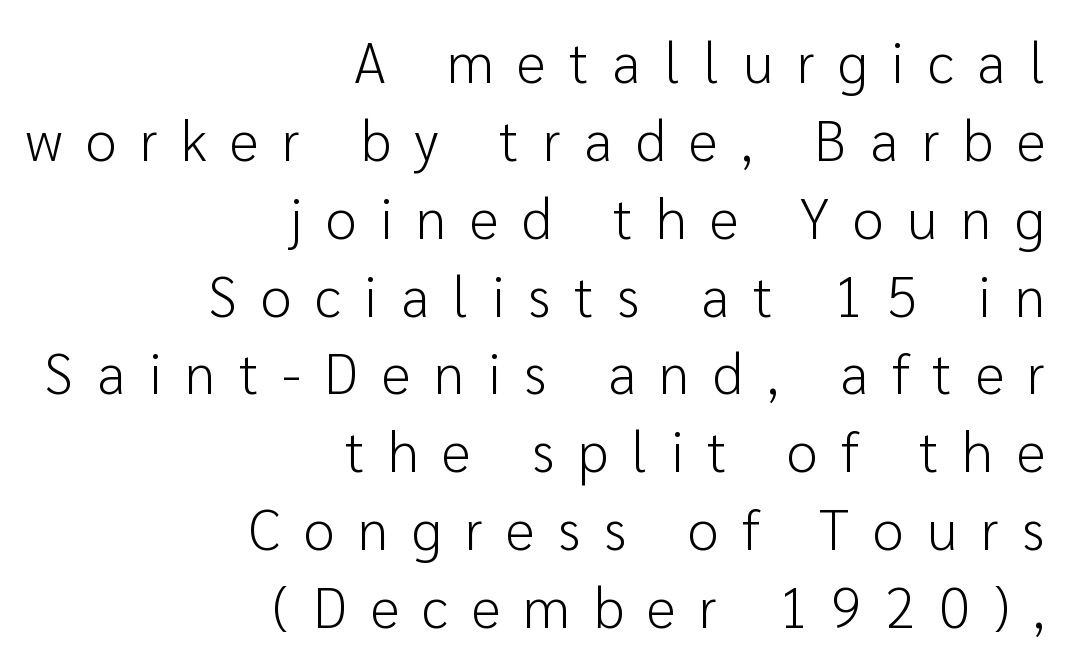
Varying glyph widths throughout — classic text-font behaviour. Every character sits straight up, as roman type does. Line endings align vertically; line beginnings do not. Successive baselines arrive at the customary interval. The typeface has the unassuming heft of standard copy or less. What stands out about the letter spacing? Its width — letters are far apart.
